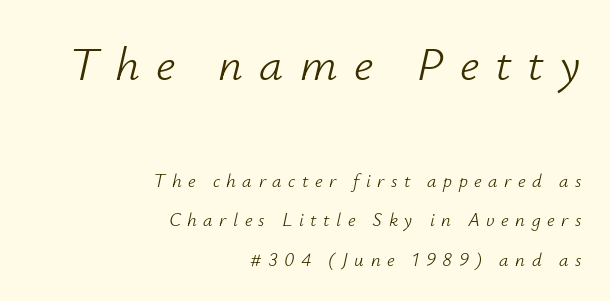
No letter is thick-stroked: the sample isn't bold. In terms of letterspacing, this is a distinctly airy, spread setting. Of the two passages, the one on top uses the larger point size. One-word summary of the alignment: right.
